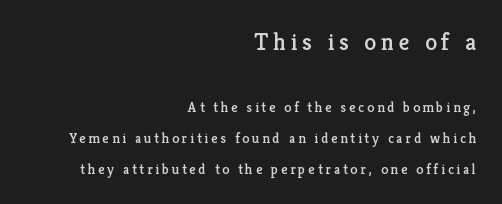
The initial chunk of copy outweighs the following chunk in type size. Nobody drew a line under any word here. Rows of type keep a wide berth in the vertical direction. Display-style spreading of the glyphs; the letterfit is very open. Typeset ragged left — the right edge is the straight one. Unlike italic type, these characters show no tilt at all.
